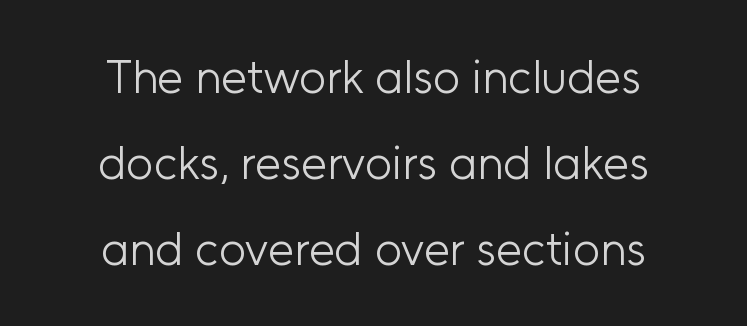
Q: Is the text bold? A: No.
Q: Is the text italic (slanted)? A: No, it is upright.
Q: Is the typeface a serif or a sans-serif typeface? A: Sans-serif.
Q: Is the text underlined? A: No.
Q: How is the paragraph aligned? A: Centered.
Q: Is the spacing between letters normal or unusually wide? A: Normal.
Q: Width (condensed, normal, or wide)? A: Normal.
Q: Stroke contrast? A: Low.
Q: x-height? A: Medium.
Q: Monospaced? A: No.
